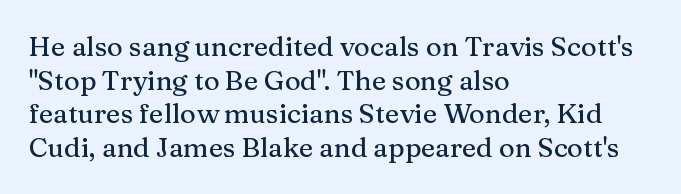
Q: Is the text italic (slanted)? A: No, it is upright.
Q: Is the text underlined? A: No.
Q: How is the paragraph aligned? A: Left-aligned.
Q: Is the spacing between letters normal or unusually wide? A: Normal.
Q: Is the spacing between lines tight, normal or loose? A: Normal.
